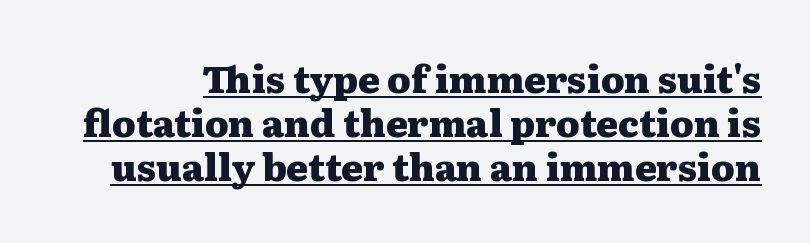
Q: Is the text bold? A: Yes.
Q: Is the text italic (slanted)? A: No, it is upright.
Q: Is the typeface a serif or a sans-serif typeface? A: Serif.
Q: Is the text underlined? A: Yes.
Q: Is the spacing between letters normal or unusually wide? A: Normal.
Q: Width (condensed, normal, or wide)? A: Wide.
Q: Stroke contrast? A: Medium.
Q: x-height? A: Medium.
Q: Monospaced? A: No.
